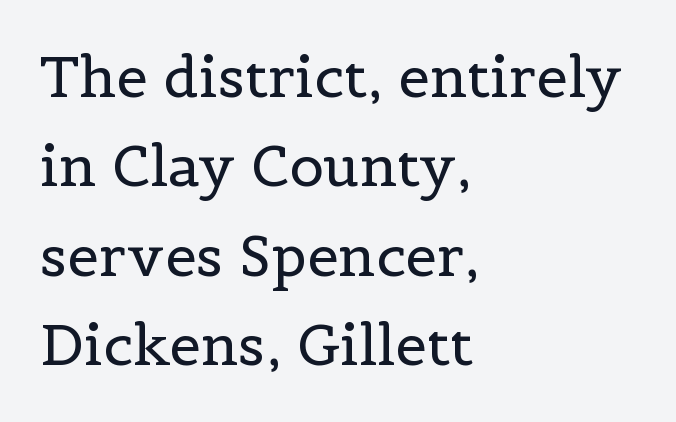
The leading is moderate, giving the passage an even texture. The text block is weighted toward the left margin, trailing off unevenly rightward. Between one letter and the next there's only the usual sliver of space. This sample uses an upright cut, with every glyph sitting square on the baseline. Nothing heavy about these letters — not bold at all.
